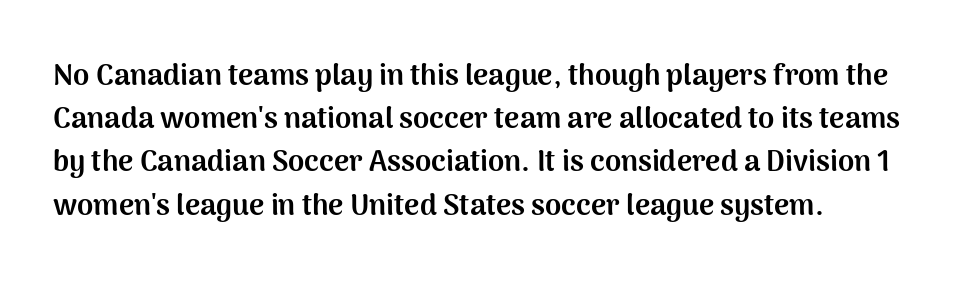
These lines keep a tight, regular rhythm from letter to letter. Every letter is thick-stroked: bold, no question. Think of a printed novel: that variable character pitch is what you see here. The letters stand upright; this is a roman face. Check the space under the baseline: it is left empty. This is sans-serif lettering, the kind often seen on screens and signage.
